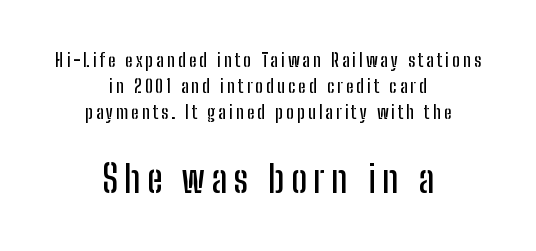
The letters in the lower block stand taller than those in the block above. You could not count columns in this text — the font is proportionally spaced. The compositor balanced each line on the midline. Honestly, the row spacing looks completely unremarkable.
